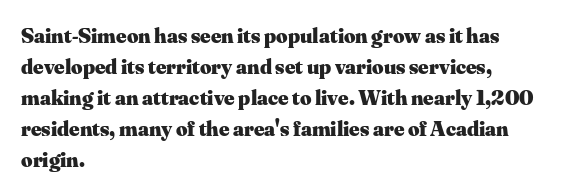
The image shows 22 px bold type, upright; set left-aligned, normal line spacing (1.41x), normal letter spacing, not underlined.
